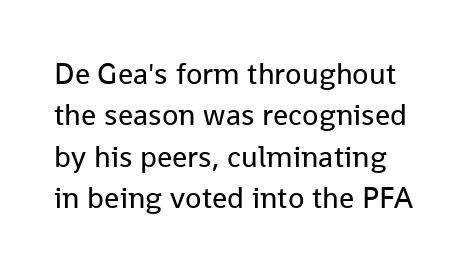
The image shows 30 px regular-weight sans-serif type, upright; set normal line spacing (1.38x), normal letter spacing, not underlined; low stroke contrast and a medium x-height.
